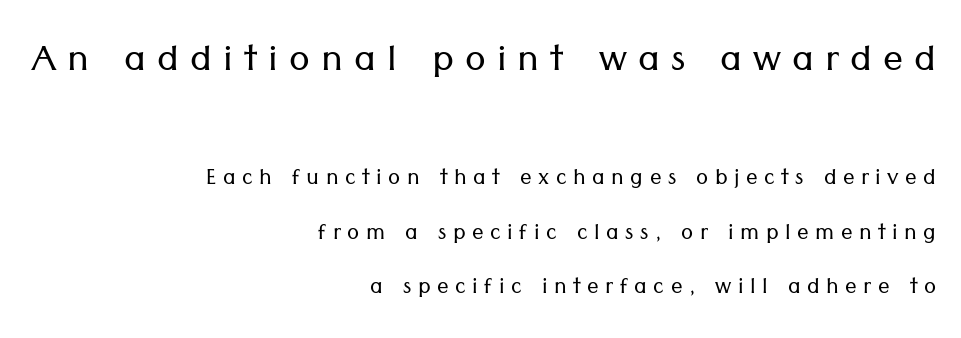
The image shows 50 px light sans-serif type, upright; set right-aligned, line spacing 1.87x, unusually wide letter spacing (+0.22 em), not underlined; the first (top) block is 1.72x larger; low stroke contrast and a medium x-height.
